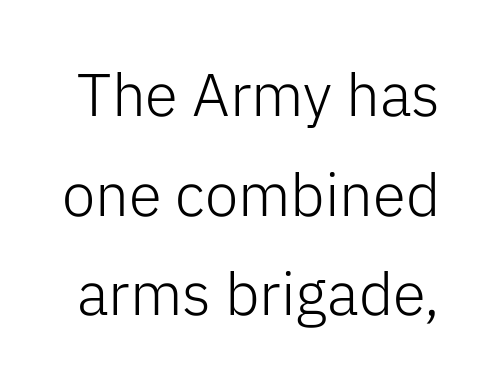
Q: Is the text bold? A: No.
Q: Is the text italic (slanted)? A: No, it is upright.
Q: Is the typeface a serif or a sans-serif typeface? A: Sans-serif.
Q: Is the text underlined? A: No.
Q: Is the spacing between letters normal or unusually wide? A: Normal.
Q: Is the spacing between lines tight, normal or loose? A: Normal.
Q: Width (condensed, normal, or wide)? A: Normal.
Q: Stroke contrast? A: Low.
Q: x-height? A: Medium.
Q: Monospaced? A: No.
